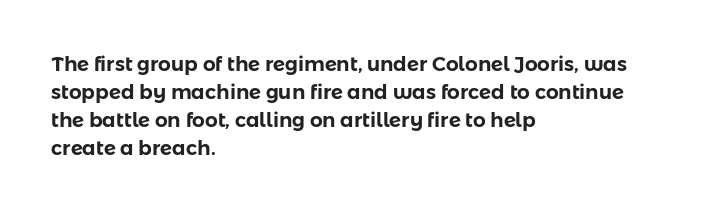
The image shows 20 px text type, upright; set left-aligned, normal line spacing (1.4x), normal letter spacing, not underlined.
